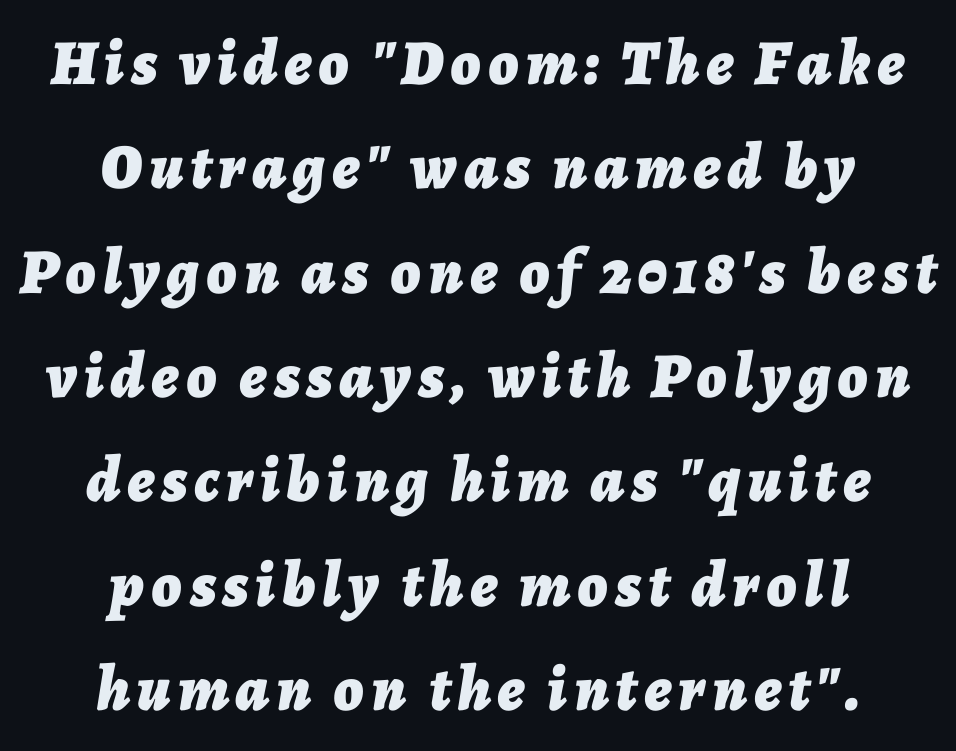
{"italic": "yes", "lean": "right", "slant_degrees": 7, "bold": "yes", "weight": "bold", "width": "normal", "stroke_contrast": "low", "x_height": "medium", "monospaced": "no", "underline": "no", "align": "center", "line_spacing": "normal", "line_spacing_ratio": 1.63, "glyph_px": 64}
